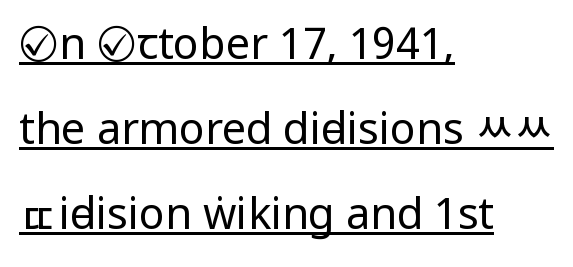
Q: Is the text bold? A: No.
Q: Is the text italic (slanted)? A: No, it is upright.
Q: Is the typeface a serif or a sans-serif typeface? A: Sans-serif.
Q: Is the text underlined? A: Yes.
Q: How is the paragraph aligned? A: Left-aligned.
Q: Is the spacing between letters normal or unusually wide? A: Normal.
Q: Is the spacing between lines tight, normal or loose? A: Loose.
Q: Width (condensed, normal, or wide)? A: Condensed.
Q: Stroke contrast? A: Low.
Q: x-height? A: Large.
Q: Monospaced? A: No.
